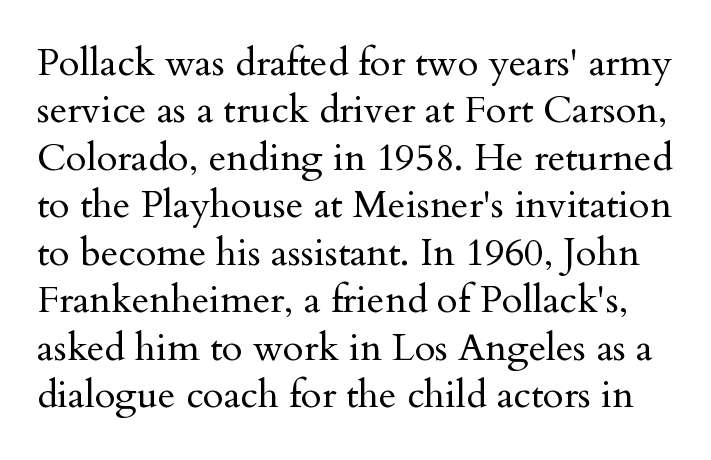
{"serif": "yes", "italic": "no", "bold": "no", "weight": "regular", "width": "normal", "stroke_contrast": "medium", "x_height": "small", "monospaced": "no", "underline": "no", "line_spacing": "normal", "line_spacing_ratio": 1.25, "letter_spacing": "normal", "letter_spacing_em": 0.0, "glyph_px": 38}
